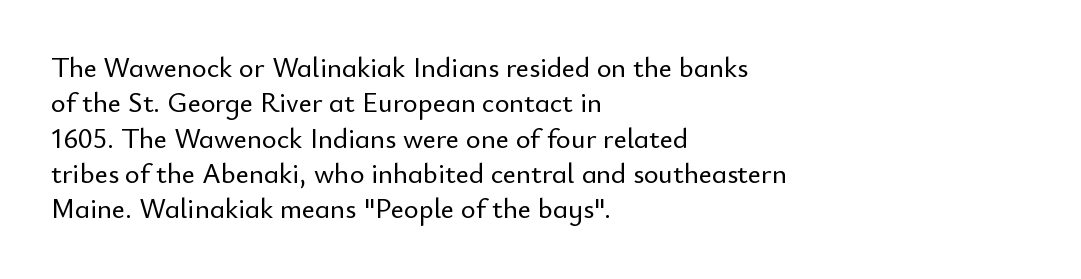
Spacing verdict: proportional, widths tailored to each character. The rendering shows plain stroke endings on the letterforms — a sans-serif design. Summary of vertical rhythm: regular, with standard interline spacing. How are the letters spaced? Ordinarily, with no added tracking.
